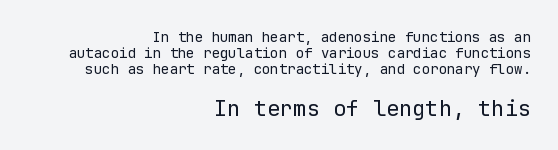
The designer gave the closing block more size than the opening block. The passage shown has conventional tracking throughout. The font sits on the lighter half of the weight spectrum, regular included. Interline gaps are noticeably narrow in this sample. The rag falls on the left side of this text block.
